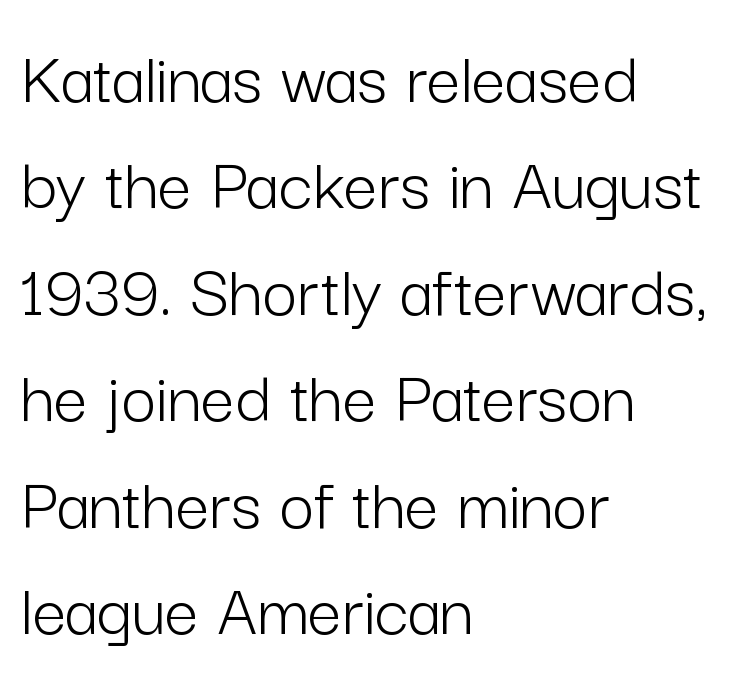
Q: Is the text bold? A: No.
Q: Is the text italic (slanted)? A: No, it is upright.
Q: Is the typeface a serif or a sans-serif typeface? A: Sans-serif.
Q: Is the text underlined? A: No.
Q: How is the paragraph aligned? A: Left-aligned.
Q: Is the spacing between letters normal or unusually wide? A: Normal.
Q: Is the spacing between lines tight, normal or loose? A: Normal.
Q: Width (condensed, normal, or wide)? A: Normal.
Q: Stroke contrast? A: Low.
Q: x-height? A: Medium.
Q: Monospaced? A: No.
